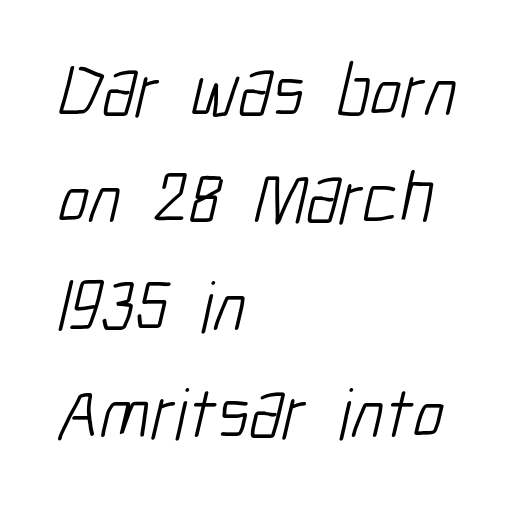
The image shows 73 px light, condensed sans-serif type; set left-aligned, normal line spacing (1.47x), normal letter spacing, not underlined; low stroke contrast and a medium x-height.
